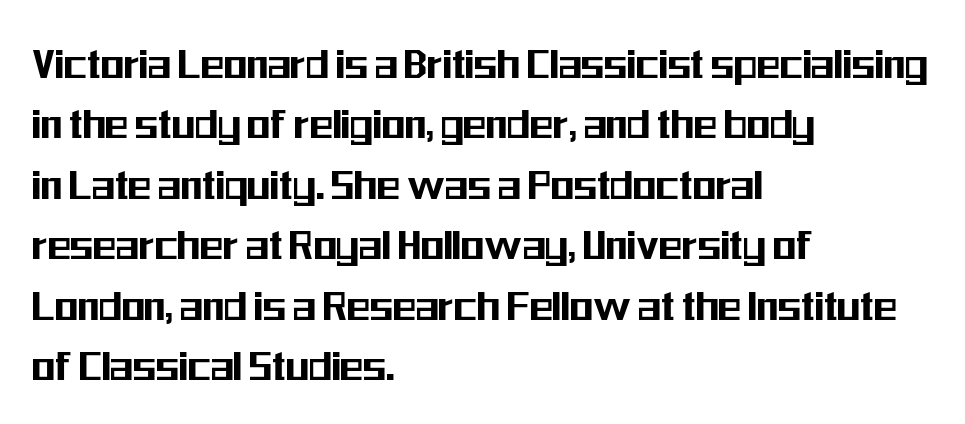
{"serif": "no", "italic": "no", "width": "condensed", "stroke_contrast": "medium", "x_height": "medium", "monospaced": "no", "underline": "no", "align": "left", "line_spacing": "normal", "line_spacing_ratio": 1.26, "letter_spacing": "normal", "letter_spacing_em": 0.0, "glyph_px": 48}
